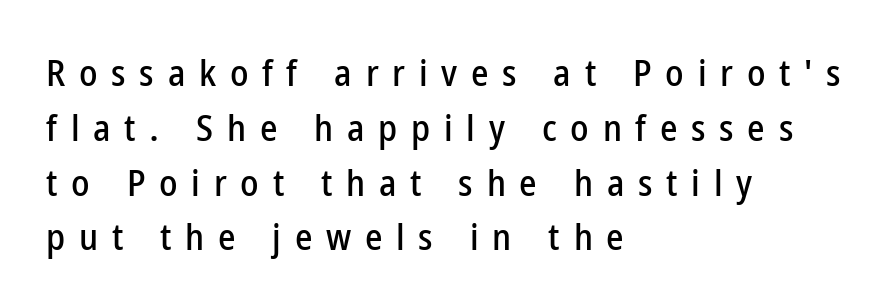
{"serif": "no", "italic": "no", "width": "condensed", "stroke_contrast": "low", "x_height": "medium", "monospaced": "no", "underline": "no", "align": "left", "line_spacing": "normal", "line_spacing_ratio": 1.48, "letter_spacing": "wide", "letter_spacing_em": 0.37, "glyph_px": 37}
